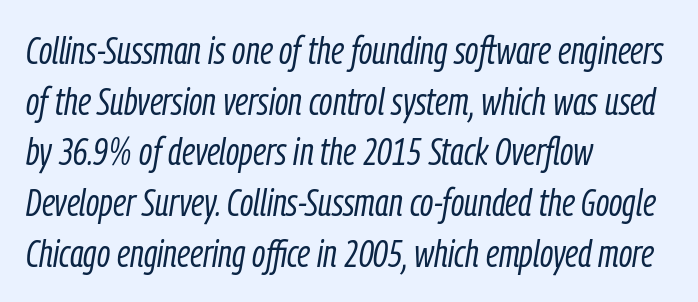
Only glyphs here, with clear space below each row. In terms of posture, this sample is oblique. Counters stay open thanks to moderate or lighter strokes. This rendering leaves character spacing at its baseline value. Baseline-to-baseline distance is the conventional proportion of letter height.
